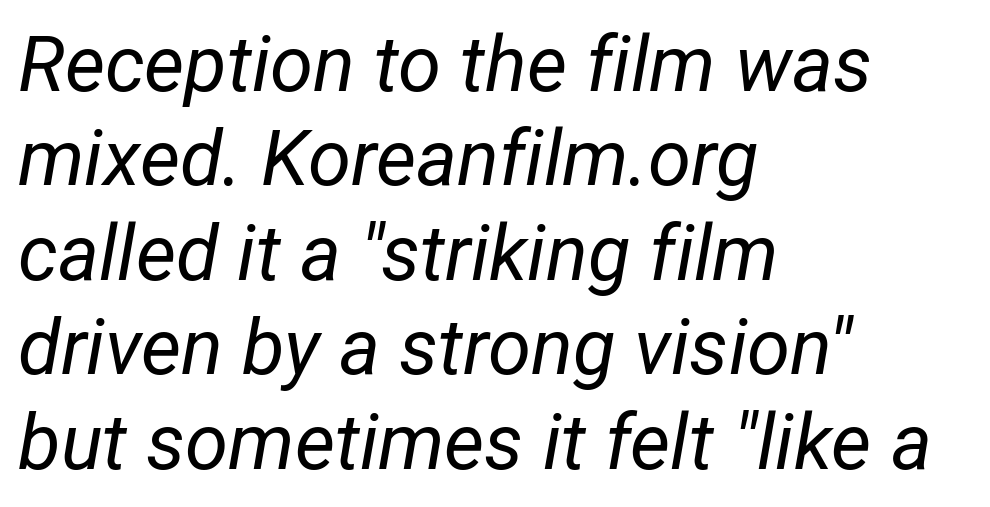
Q: Is the text bold? A: No.
Q: Is the text italic (slanted)? A: Yes, it leans right by about 12 degrees.
Q: Is the text underlined? A: No.
Q: How is the paragraph aligned? A: Left-aligned.
Q: Is the spacing between letters normal or unusually wide? A: Normal.
Q: Width (condensed, normal, or wide)? A: Condensed.
Q: Stroke contrast? A: Low.
Q: x-height? A: Medium.
Q: Monospaced? A: No.
